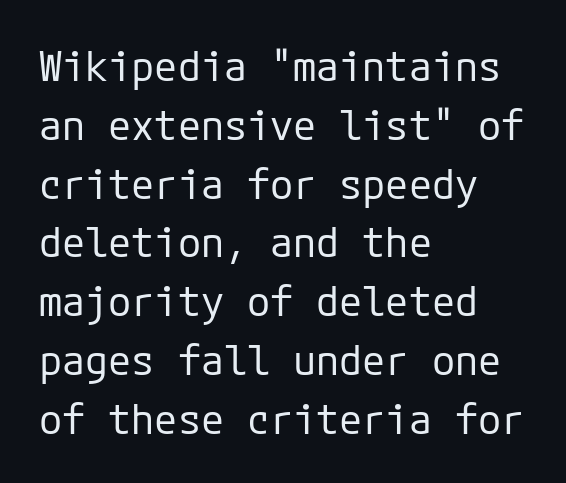
Q: Is the text bold? A: No.
Q: Is the text italic (slanted)? A: No, it is upright.
Q: Is the typeface a serif or a sans-serif typeface? A: Sans-serif.
Q: Is the text underlined? A: No.
Q: How is the paragraph aligned? A: Left-aligned.
Q: Is the spacing between letters normal or unusually wide? A: Normal.
Q: Is the spacing between lines tight, normal or loose? A: Normal.
Q: Width (condensed, normal, or wide)? A: Normal.
Q: Stroke contrast? A: Low.
Q: x-height? A: Medium.
